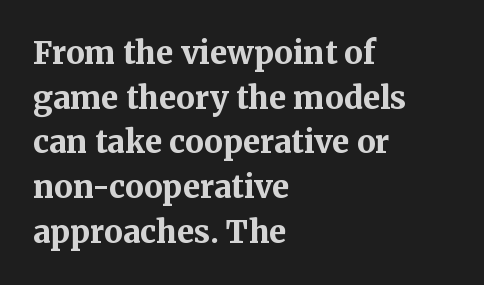
Q: Is the text bold? A: Yes.
Q: Is the text italic (slanted)? A: No, it is upright.
Q: Is the typeface a serif or a sans-serif typeface? A: Serif.
Q: Is the text underlined? A: No.
Q: How is the paragraph aligned? A: Left-aligned.
Q: Is the spacing between letters normal or unusually wide? A: Normal.
Q: Is the spacing between lines tight, normal or loose? A: Normal.
Q: Width (condensed, normal, or wide)? A: Normal.
Q: Stroke contrast? A: Medium.
Q: x-height? A: Medium.
Q: Monospaced? A: No.
